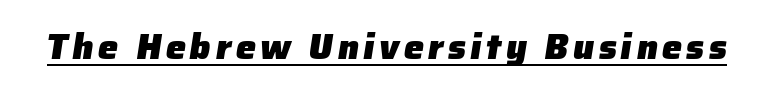
The image shows 36 px heavy sans-serif type; set underlined; low stroke contrast and a medium x-height.
